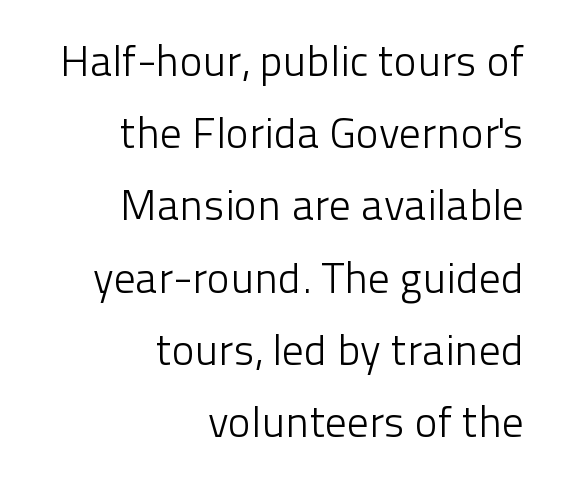
Q: Is the text bold? A: No.
Q: Is the text italic (slanted)? A: No, it is upright.
Q: Is the typeface a serif or a sans-serif typeface? A: Sans-serif.
Q: Is the text underlined? A: No.
Q: How is the paragraph aligned? A: Right-aligned.
Q: Is the spacing between letters normal or unusually wide? A: Normal.
Q: Is the spacing between lines tight, normal or loose? A: Normal.
Q: Width (condensed, normal, or wide)? A: Normal.
Q: Stroke contrast? A: Low.
Q: x-height? A: Medium.
Q: Monospaced? A: No.
